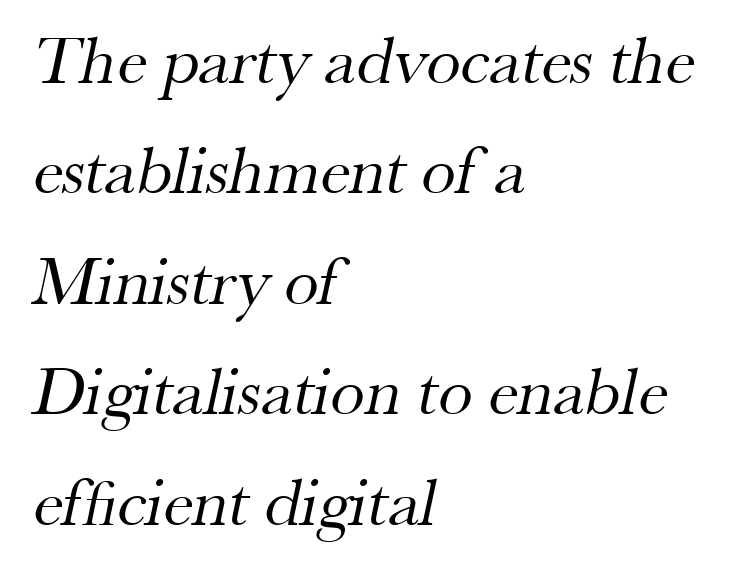
{"serif": "yes", "bold": "no", "weight": "regular", "width": "normal", "stroke_contrast": "medium", "x_height": "small", "monospaced": "no", "underline": "no", "align": "left", "line_spacing": "normal", "line_spacing_ratio": 1.6, "letter_spacing": "normal", "letter_spacing_em": 0.0, "glyph_px": 69}
